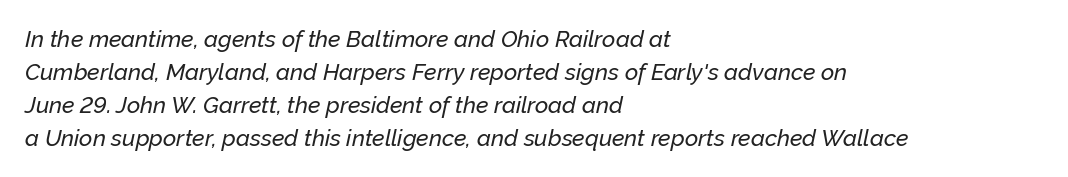
Q: Is the text italic (slanted)? A: Yes, it leans right by about 12 degrees.
Q: Is the text underlined? A: No.
Q: How is the paragraph aligned? A: Left-aligned.
Q: Is the spacing between letters normal or unusually wide? A: Normal.
Q: Is the spacing between lines tight, normal or loose? A: Normal.
